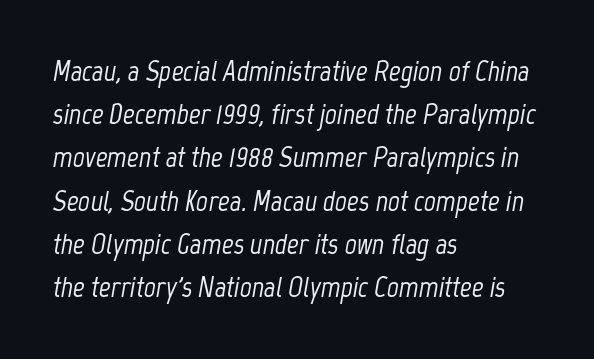
Q: Is the text italic (slanted)? A: Yes, it leans right by about 12 degrees.
Q: Is the text underlined? A: No.
Q: How is the paragraph aligned? A: Left-aligned.
Q: Is the spacing between letters normal or unusually wide? A: Normal.
Q: Is the spacing between lines tight, normal or loose? A: Normal.
Q: Width (condensed, normal, or wide)? A: Condensed.
Q: Stroke contrast? A: Low.
Q: x-height? A: Medium.
Q: Monospaced? A: No.
